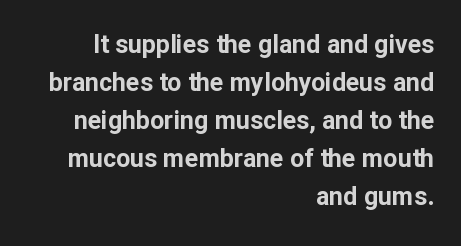
Q: Is the text bold? A: Yes.
Q: Is the text italic (slanted)? A: No, it is upright.
Q: Is the text underlined? A: No.
Q: How is the paragraph aligned? A: Right-aligned.
Q: Is the spacing between letters normal or unusually wide? A: Normal.
Q: Is the spacing between lines tight, normal or loose? A: Normal.
